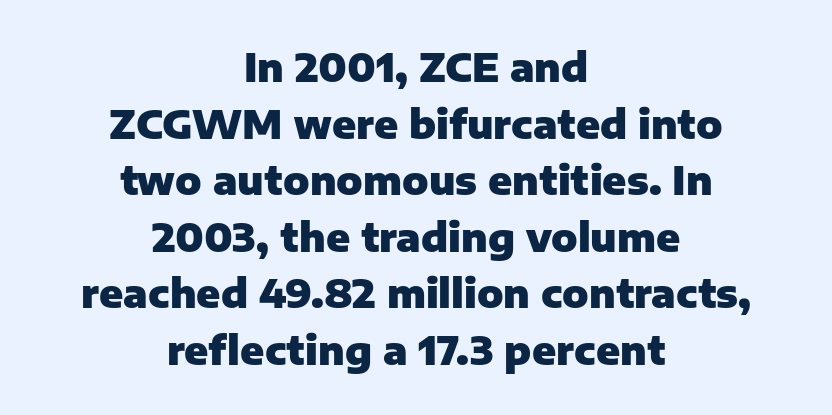
Posture: vertical. Unlike a traditional serif, this face leaves its strokes unadorned. Bold? Absolutely — the strokes are thick and heavy. A bare baseline throughout the passage. This rendering uses center alignment, leaving both contours irregular but symmetric. Think of a printed novel: that variable character pitch is what you see here.
